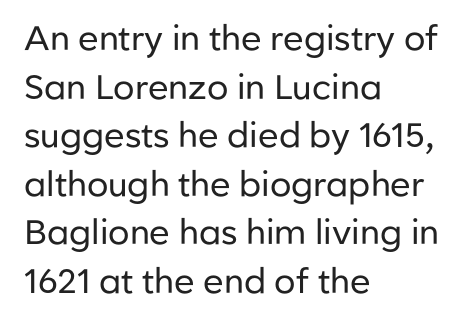
Q: Is the text bold? A: No.
Q: Is the text italic (slanted)? A: No, it is upright.
Q: Is the typeface a serif or a sans-serif typeface? A: Sans-serif.
Q: Is the text underlined? A: No.
Q: How is the paragraph aligned? A: Left-aligned.
Q: Is the spacing between letters normal or unusually wide? A: Normal.
Q: Is the spacing between lines tight, normal or loose? A: Normal.
Q: Width (condensed, normal, or wide)? A: Normal.
Q: Stroke contrast? A: Low.
Q: x-height? A: Medium.
Q: Monospaced? A: No.
